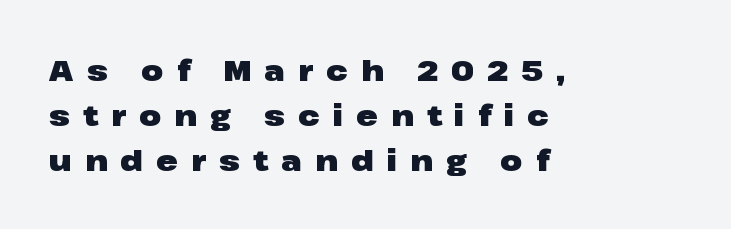
{"serif": "no", "italic": "no", "bold": "yes", "weight": "heavy", "width": "wide", "stroke_contrast": "low", "x_height": "medium", "monospaced": "no", "underline": "no", "align": "left", "line_spacing": "normal", "line_spacing_ratio": 1.55, "letter_spacing": "wide", "letter_spacing_em": 0.45, "glyph_px": 29}
